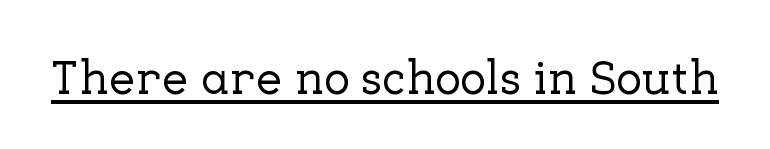
The image shows 48 px serif type, upright; set normal letter spacing, underlined; low stroke contrast and a medium x-height.
